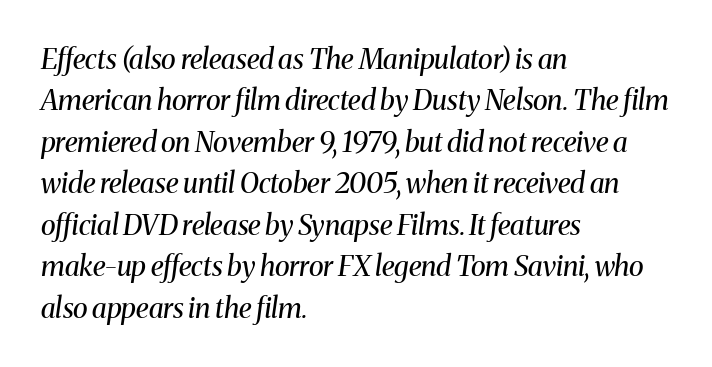
The image shows 28 px regular-weight serif type, italic (leaning right); set left-aligned, normal line spacing (1.48x), normal letter spacing, not underlined; medium stroke contrast and a medium x-height.
